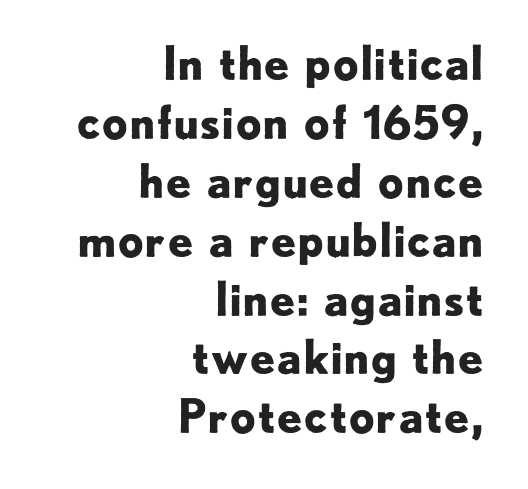
Line endings align vertically; line beginnings do not. The rows are spaced the way most documents space them. Every stem runs plumb, perpendicular to the baseline. Does extra space separate the letters? No, they use regular spacing.
